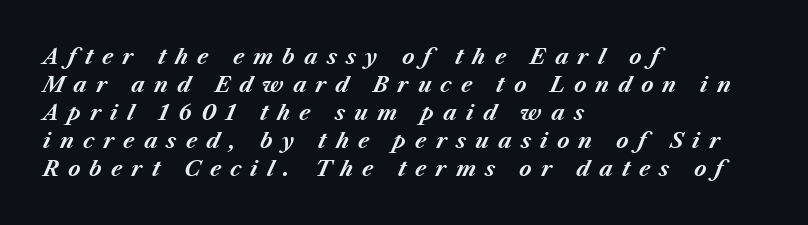
Does the copy run flush right? No — it runs flush left. Yep, that's italic — everything's leaning. Evenly set lines give the paragraph a standard silhouette. Each glyph is drawn with heavy, bold strokes.
